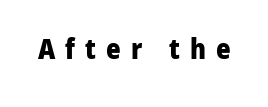
The image shows 28 px heavy sans-serif type, upright; set unusually wide letter spacing (+0.36 em), not underlined; low stroke contrast and a medium x-height.
